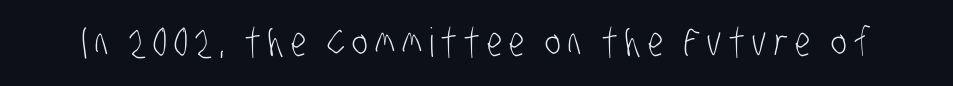
The image shows 40 px light, condensed sans-serif type; set not underlined; low stroke contrast and a large x-height.
